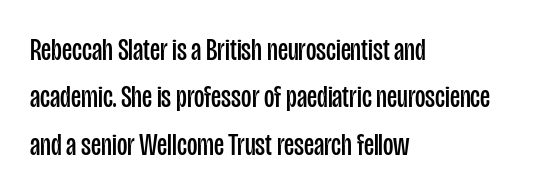
{"serif": "no", "italic": "no", "bold": "no", "weight": "regular", "width": "condensed", "stroke_contrast": "low", "x_height": "large", "monospaced": "no", "underline": "no", "align": "left", "line_spacing": "normal", "line_spacing_ratio": 1.48, "letter_spacing": "normal", "letter_spacing_em": 0.0, "glyph_px": 32}
